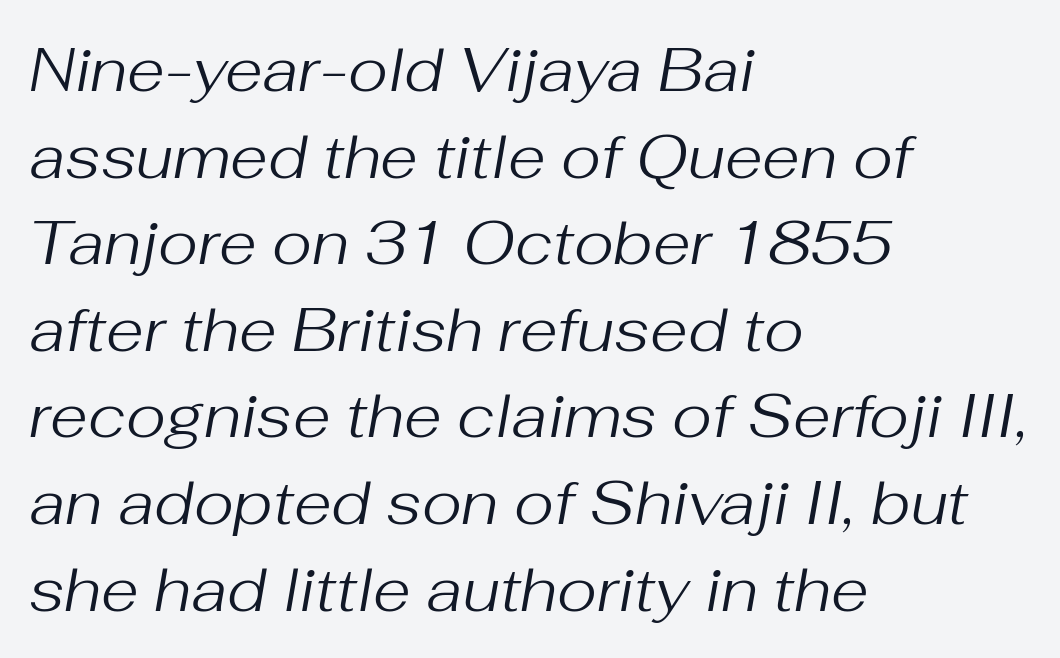
The image shows 61 px regular-weight type, italic (leaning right); set left-aligned, normal line spacing (1.42x), normal letter spacing, not underlined; medium stroke contrast and a medium x-height.
